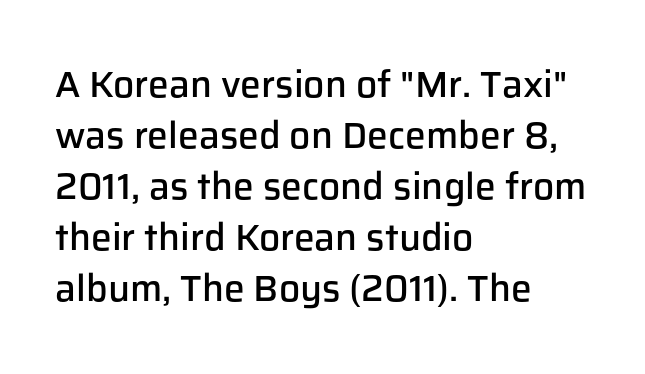
The image shows 37 px semibold sans-serif type, upright; set left-aligned, normal line spacing (1.38x), normal letter spacing, not underlined; low stroke contrast and a medium x-height.
